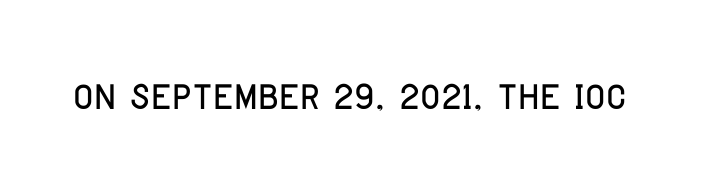
Quick note: not italic, upright. The glyphs in this specimen are sans serif. A typesetter would call this proportional, since set widths differ per character. Each word holds together tightly as a unit, with standard inter-letter gaps. Any mark beneath the type? The region is blank.
